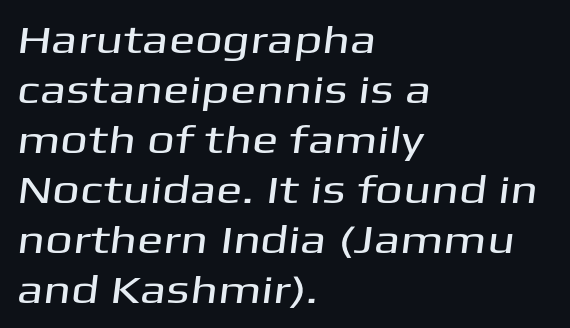
Q: Is the typeface a serif or a sans-serif typeface? A: Sans-serif.
Q: Is the text underlined? A: No.
Q: How is the paragraph aligned? A: Left-aligned.
Q: Is the spacing between letters normal or unusually wide? A: Normal.
Q: Is the spacing between lines tight, normal or loose? A: Normal.
Q: Width (condensed, normal, or wide)? A: Wide.
Q: Stroke contrast? A: Medium.
Q: x-height? A: Medium.
Q: Monospaced? A: No.
